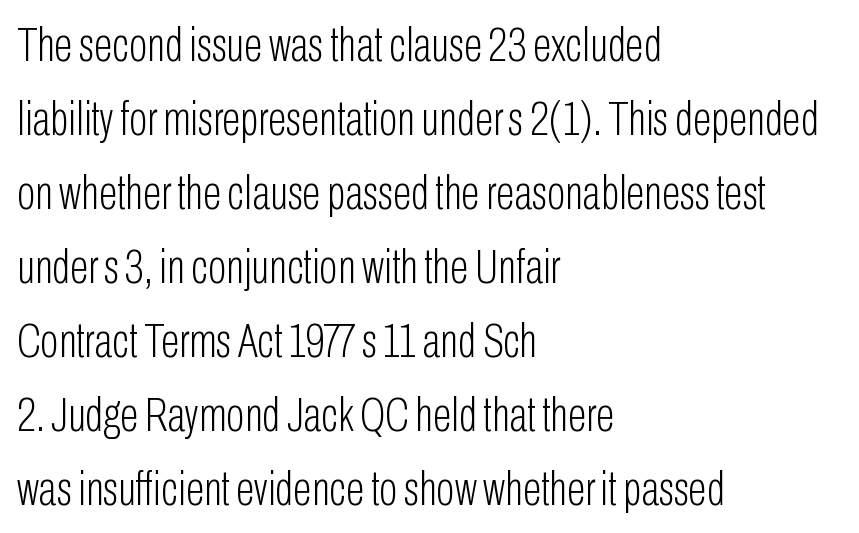
{"serif": "no", "italic": "no", "bold": "no", "weight": "light", "width": "condensed", "stroke_contrast": "low", "x_height": "medium", "monospaced": "no", "underline": "no", "align": "left", "line_spacing": "normal", "line_spacing_ratio": 1.51, "letter_spacing": "normal", "letter_spacing_em": 0.0, "glyph_px": 49}
